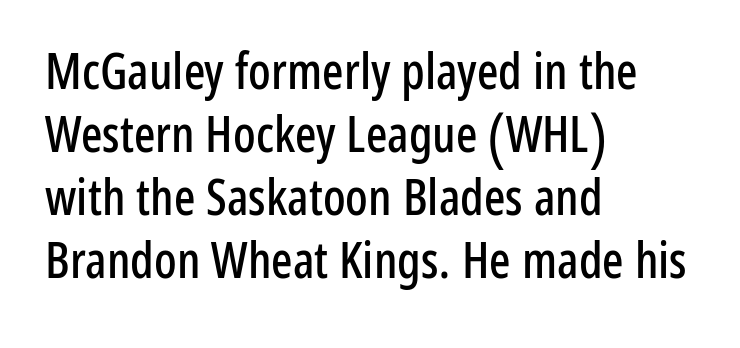
{"serif": "no", "italic": "no", "width": "condensed", "stroke_contrast": "low", "x_height": "medium", "monospaced": "no", "underline": "no", "align": "left", "line_spacing": "normal", "line_spacing_ratio": 1.26, "letter_spacing": "normal", "letter_spacing_em": 0.0, "glyph_px": 50}
